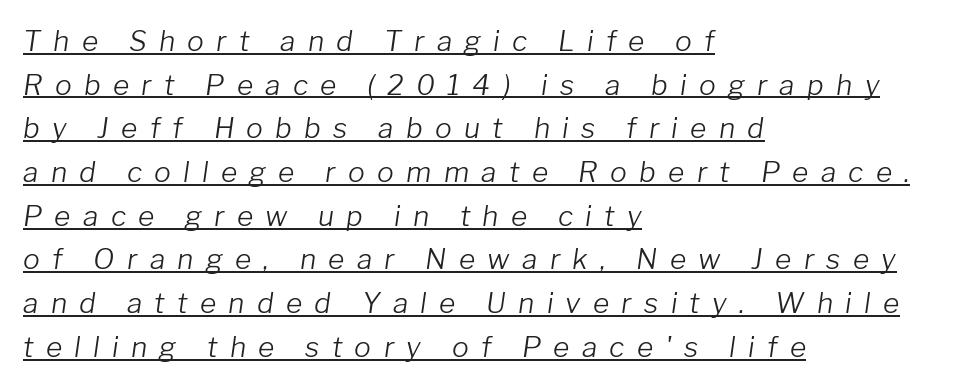
The image shows 28 px light type, italic (leaning right); set left-aligned, normal line spacing (1.56x), unusually wide letter spacing (+0.44 em), underlined; low stroke contrast and a medium x-height.
